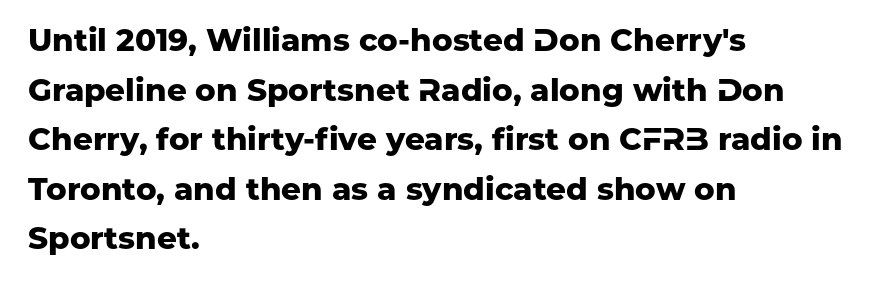
{"serif": "no", "italic": "no", "bold": "yes", "weight": "heavy", "width": "normal", "stroke_contrast": "low", "x_height": "medium", "monospaced": "no", "underline": "no", "align": "left", "line_spacing": "normal", "line_spacing_ratio": 1.6, "letter_spacing": "normal", "letter_spacing_em": 0.0, "glyph_px": 31}
